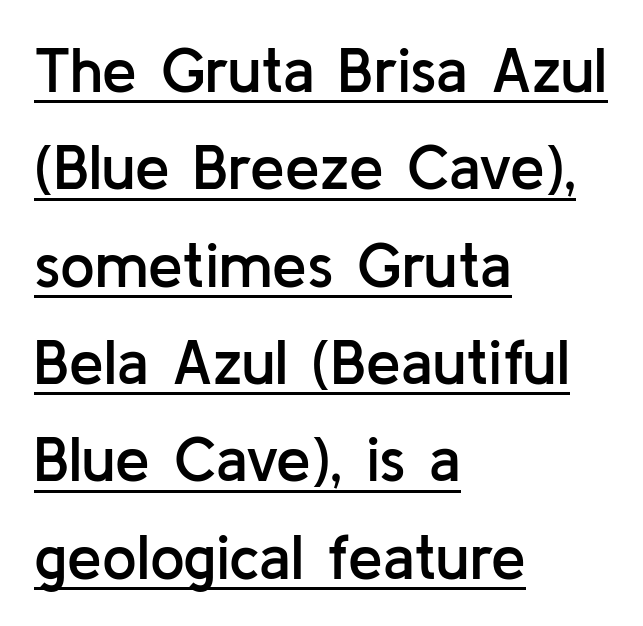
Q: Is the text bold? A: Semi-bold.
Q: Is the text italic (slanted)? A: No, it is upright.
Q: Is the typeface a serif or a sans-serif typeface? A: Sans-serif.
Q: Is the text underlined? A: Yes.
Q: How is the paragraph aligned? A: Left-aligned.
Q: Is the spacing between letters normal or unusually wide? A: Normal.
Q: Is the spacing between lines tight, normal or loose? A: Normal.
Q: Width (condensed, normal, or wide)? A: Normal.
Q: Stroke contrast? A: Low.
Q: x-height? A: Medium.
Q: Monospaced? A: No.
